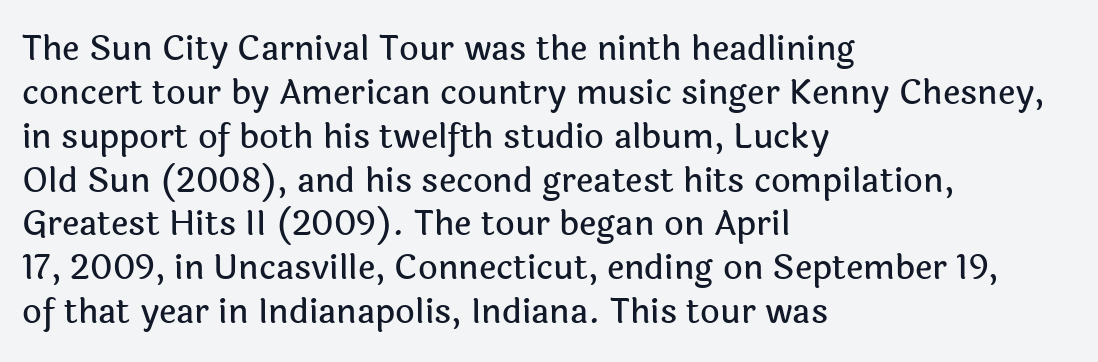
{"serif": "no", "italic": "no", "width": "normal", "x_height": "medium", "monospaced": "no", "underline": "no", "align": "left", "line_spacing": "normal", "line_spacing_ratio": 1.29, "letter_spacing": "normal", "letter_spacing_em": 0.0, "glyph_px": 34}
